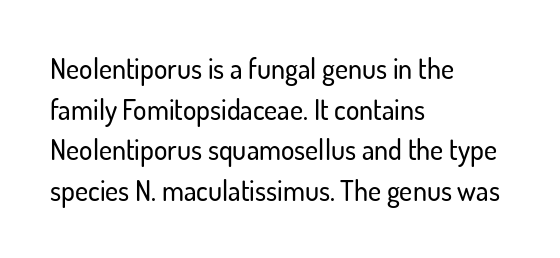
The image shows 28 px sans-serif type, upright; set left-aligned, normal line spacing (1.45x), normal letter spacing, not underlined; low stroke contrast and a small x-height.
